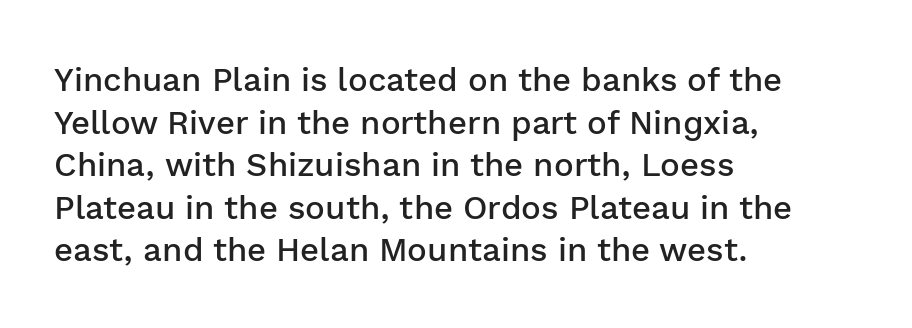
Q: Is the text bold? A: Semi-bold.
Q: Is the text italic (slanted)? A: No, it is upright.
Q: Is the typeface a serif or a sans-serif typeface? A: Sans-serif.
Q: Is the text underlined? A: No.
Q: How is the paragraph aligned? A: Left-aligned.
Q: Is the spacing between letters normal or unusually wide? A: Normal.
Q: Is the spacing between lines tight, normal or loose? A: Normal.
Q: Width (condensed, normal, or wide)? A: Normal.
Q: Stroke contrast? A: Low.
Q: x-height? A: Medium.
Q: Monospaced? A: No.
